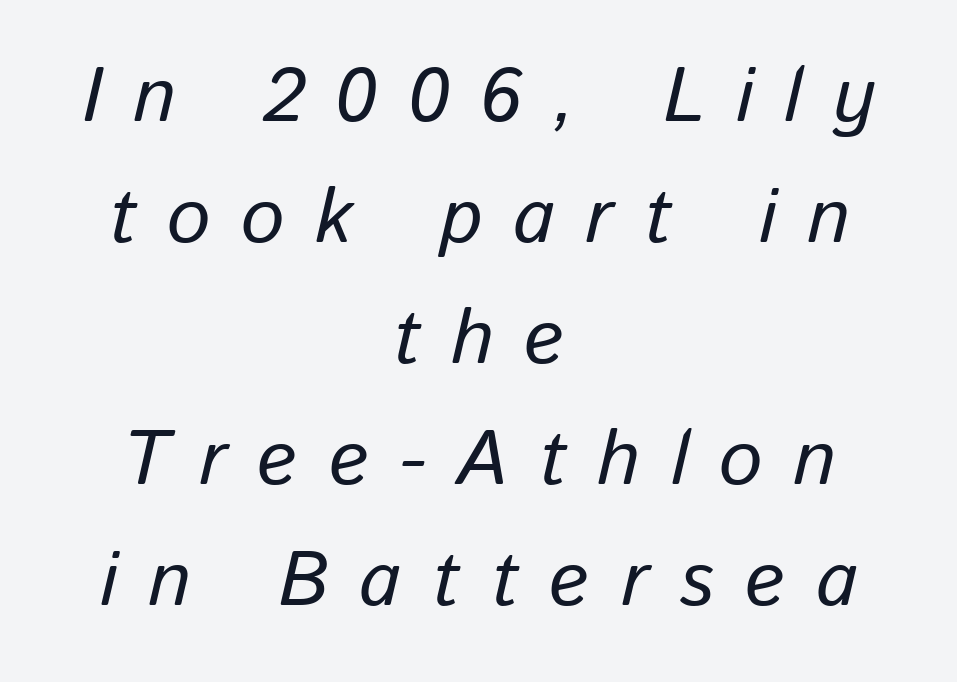
The image shows 77 px text type, italic (leaning right); set centered, normal line spacing (1.57x), unusually wide letter spacing (+0.4 em), not underlined; low stroke contrast and a medium x-height.
